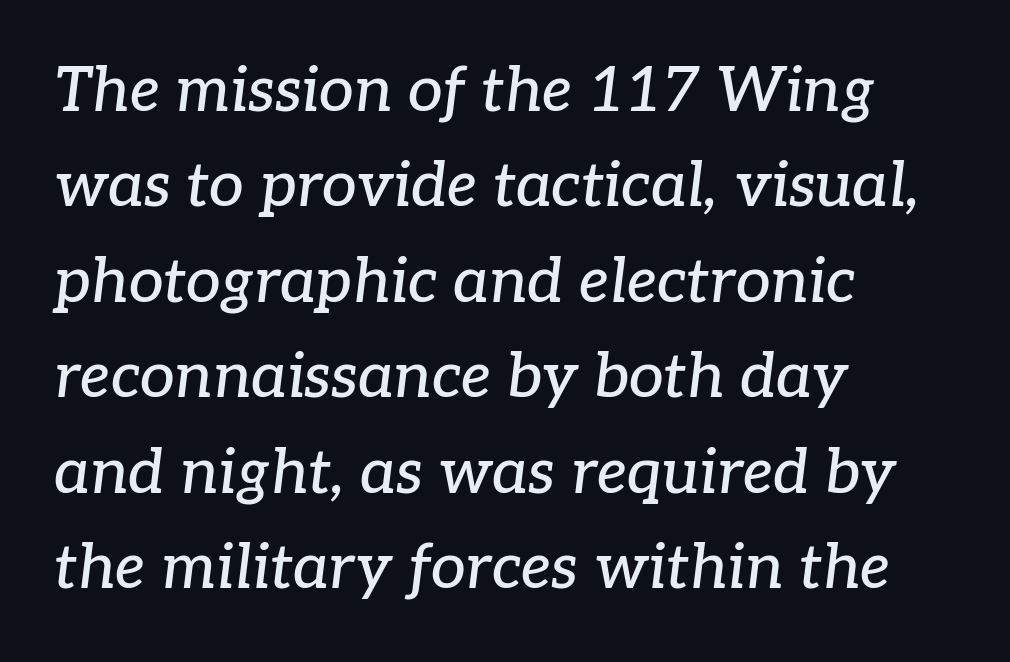
{"serif": "yes", "italic": "yes", "lean": "right", "slant_degrees": 7, "width": "normal", "stroke_contrast": "low", "x_height": "medium", "monospaced": "no", "underline": "no", "align": "left", "line_spacing": "normal", "line_spacing_ratio": 1.54, "letter_spacing": "normal", "letter_spacing_em": 0.0, "glyph_px": 62}
